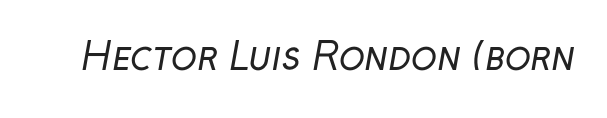
{"serif": "no", "bold": "no", "weight": "regular", "width": "normal", "stroke_contrast": "low", "x_height": "medium", "monospaced": "no", "underline": "no", "letter_spacing": "normal", "letter_spacing_em": 0.0, "glyph_px": 38}
